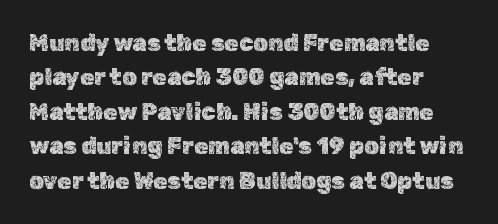
Q: Is the text italic (slanted)? A: No, it is upright.
Q: Is the text underlined? A: No.
Q: How is the paragraph aligned? A: Left-aligned.
Q: Is the spacing between letters normal or unusually wide? A: Normal.
Q: Is the spacing between lines tight, normal or loose? A: Normal.
